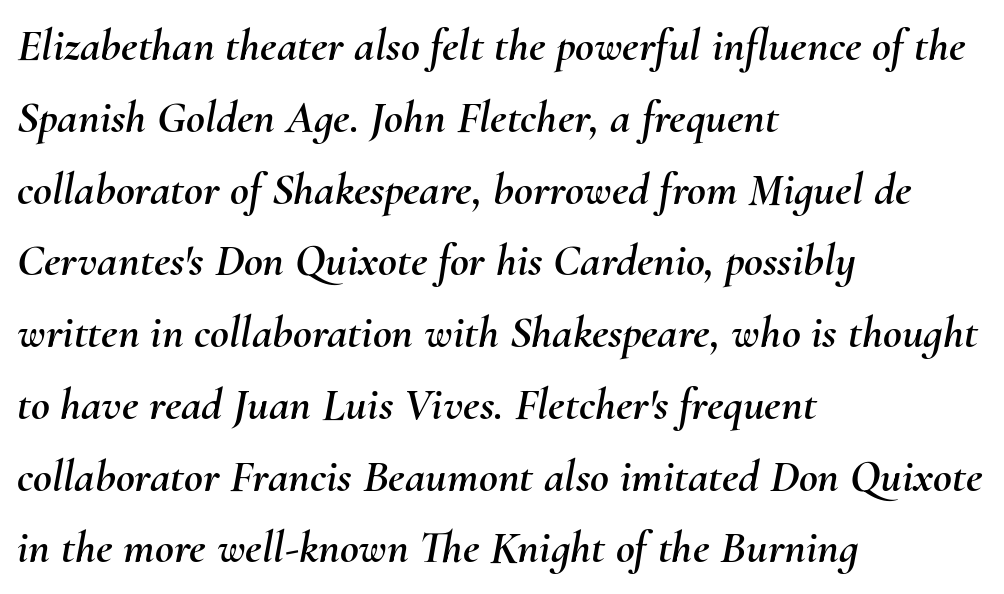
The image shows 46 px text type, italic (leaning right); set left-aligned, normal line spacing (1.56x), normal letter spacing, not underlined; medium stroke contrast and a small x-height.
